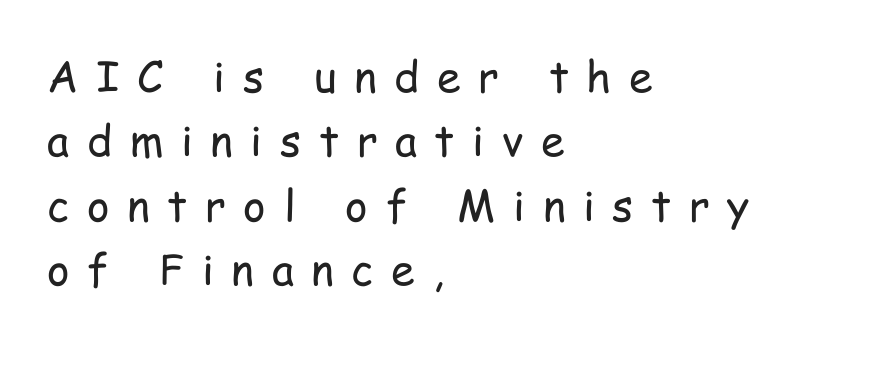
This rendering features lettering with no underline. Counters stay open thanks to moderate or lighter strokes. This sample uses expanded letter spacing, leaving extra air between glyphs. Does the type have serifs? No, each stem ends abruptly.
